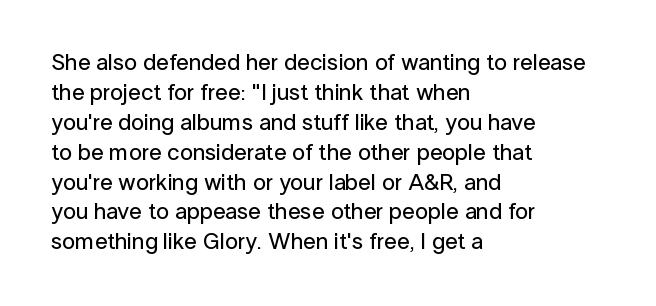
The image shows 23 px text type, upright; set left-aligned, normal line spacing (1.3x), normal letter spacing, not underlined.
